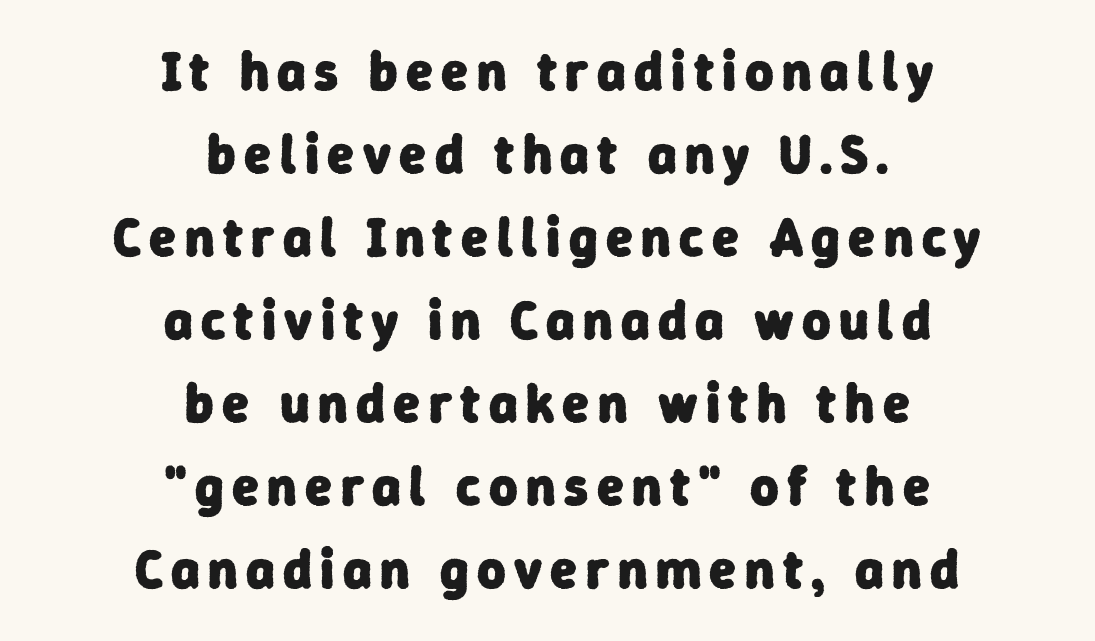
Q: Is the text bold? A: Yes.
Q: Is the typeface a serif or a sans-serif typeface? A: Sans-serif.
Q: Is the text underlined? A: No.
Q: How is the paragraph aligned? A: Centered.
Q: Is the spacing between lines tight, normal or loose? A: Normal.
Q: Width (condensed, normal, or wide)? A: Normal.
Q: Stroke contrast? A: Low.
Q: x-height? A: Medium.
Q: Monospaced? A: No.
